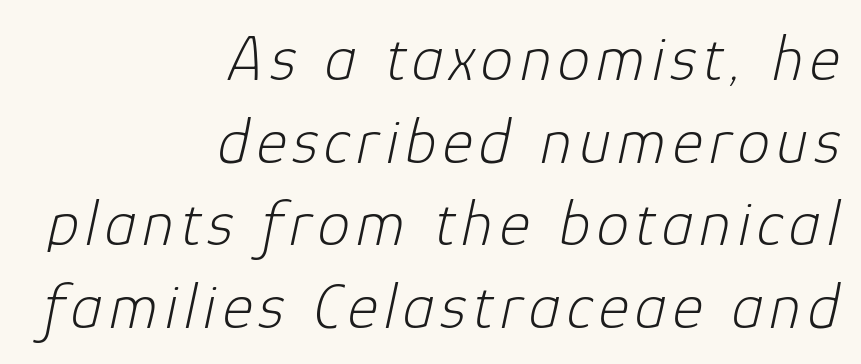
The image shows 65 px light type, italic (leaning right); set right-aligned, normal line spacing (1.27x), not underlined; low stroke contrast and a medium x-height.
